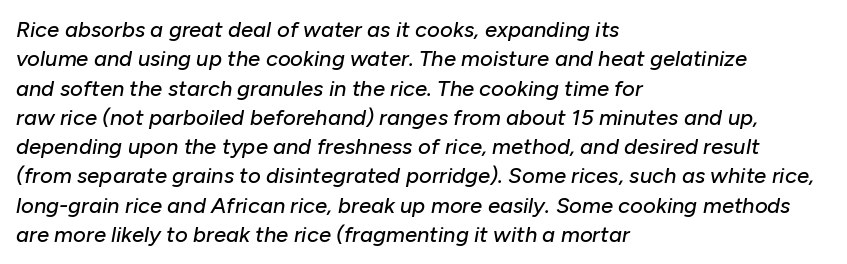
Is the block centered? No — it sits flush against the left margin. If you drew a line through each stem, it would be angled. Rule under the text: the space is simply empty. Leading matches the norm, producing a regular column. Is the letter spacing exaggerated? No — it looks like the ordinary default.
